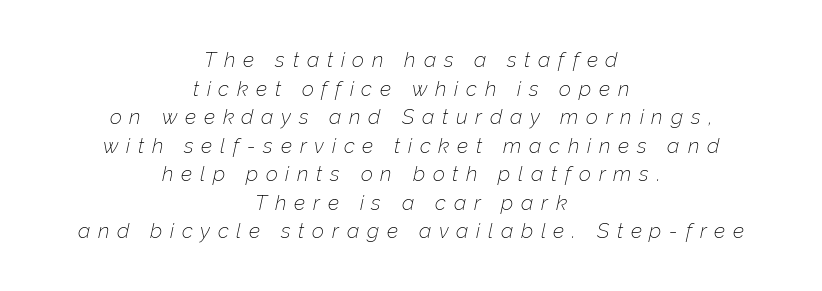
The image shows 21 px text type, italic (leaning right); set centered, normal line spacing (1.36x), unusually wide letter spacing (+0.37 em), not underlined.
